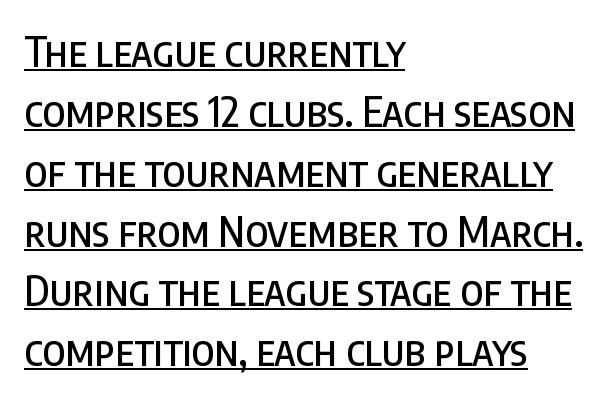
Q: Is the text italic (slanted)? A: No, it is upright.
Q: Is the typeface a serif or a sans-serif typeface? A: Sans-serif.
Q: Is the text underlined? A: Yes.
Q: How is the paragraph aligned? A: Left-aligned.
Q: Is the spacing between letters normal or unusually wide? A: Normal.
Q: Is the spacing between lines tight, normal or loose? A: Normal.
Q: Width (condensed, normal, or wide)? A: Condensed.
Q: Stroke contrast? A: Low.
Q: x-height? A: Large.
Q: Monospaced? A: No.
